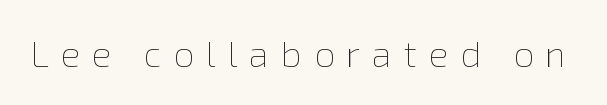
Character widths vary here, with narrow letters taking less room than wide ones. Is there any slant? The stems are plumb. Letters rest on an invisible, unmarked baseline. No heavy texture on the line: the type isn't bold.
